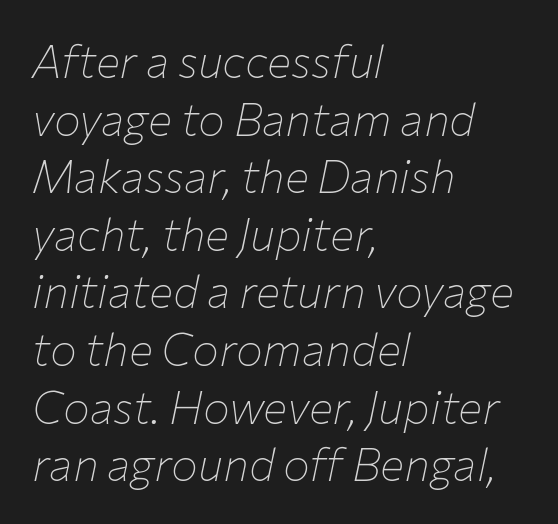
{"italic": "yes", "lean": "right", "slant_degrees": 12, "bold": "no", "weight": "thin", "width": "normal", "stroke_contrast": "low", "x_height": "medium", "monospaced": "no", "underline": "no", "align": "left", "line_spacing": "normal", "line_spacing_ratio": 1.28, "letter_spacing": "normal", "letter_spacing_em": 0.0, "glyph_px": 45}
